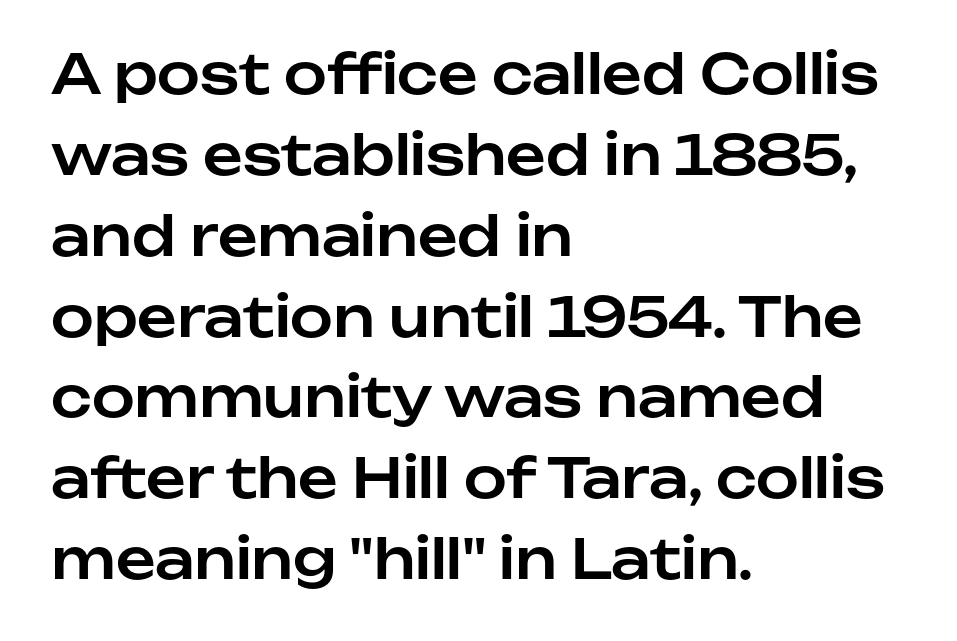
The image shows 55 px sans-serif type, upright; set left-aligned, normal line spacing (1.47x), normal letter spacing, not underlined; low stroke contrast and a medium x-height.
